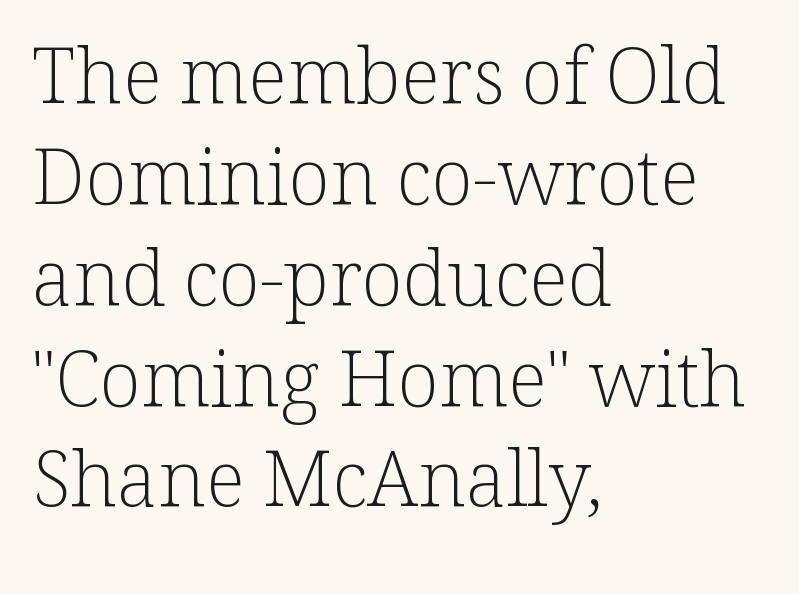
Is the type heavy? It reads as light-to-regular instead. Spacing verdict: proportional, widths tailored to each character. Descender tails drop into unmarked territory. Line spacing here is normal. Designer's note — italics off, roman on.
